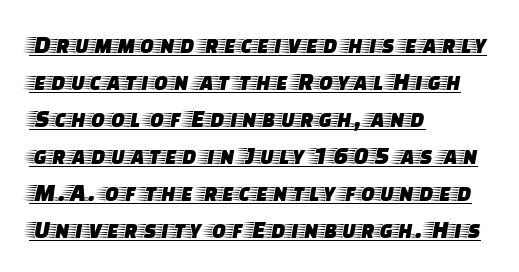
{"underline": "yes", "align": "left", "line_spacing": "normal", "line_spacing_ratio": 1.42, "letter_spacing": "normal", "letter_spacing_em": 0.0, "glyph_px": 26}
